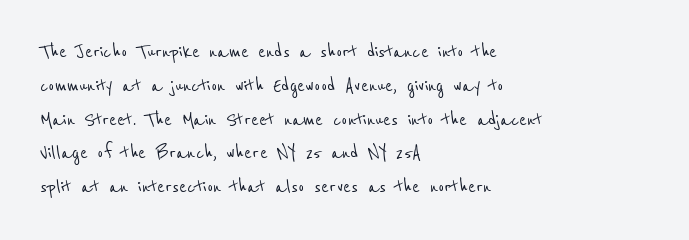
These lines are set flush left with a ragged right edge. The baseline area is clear. If you measured baseline to baseline, you'd find a middling distance. Observe the ordinary spacing: letters are neighbours, not strangers.
